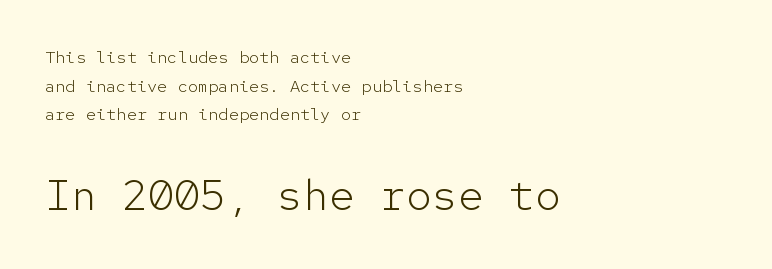
Q: Is the text bold? A: No.
Q: Is the text italic (slanted)? A: No, it is upright.
Q: Is the typeface a serif or a sans-serif typeface? A: Sans-serif.
Q: Is the text underlined? A: No.
Q: How is the paragraph aligned? A: Left-aligned.
Q: Is the spacing between letters normal or unusually wide? A: Normal.
Q: Is the spacing between lines tight, normal or loose? A: Normal.
Q: Which block of text is set in a larger size, the first (top) or the second (bottom)? A: The second (bottom) one.
Q: Width (condensed, normal, or wide)? A: Normal.
Q: Stroke contrast? A: Low.
Q: x-height? A: Medium.
Q: Monospaced? A: Yes.
